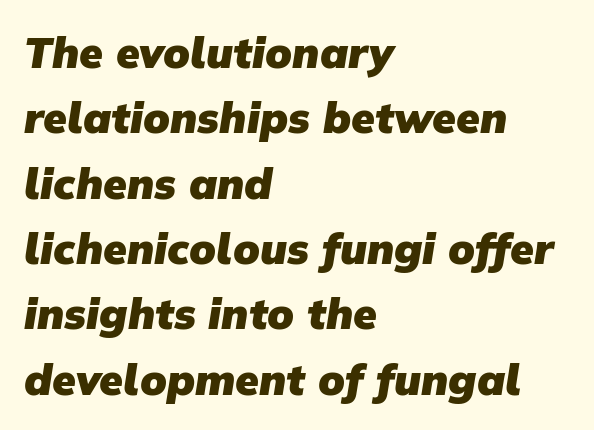
Q: Is the text bold? A: Yes.
Q: Is the typeface a serif or a sans-serif typeface? A: Sans-serif.
Q: Is the text underlined? A: No.
Q: How is the paragraph aligned? A: Left-aligned.
Q: Is the spacing between letters normal or unusually wide? A: Normal.
Q: Is the spacing between lines tight, normal or loose? A: Normal.
Q: Width (condensed, normal, or wide)? A: Normal.
Q: Stroke contrast? A: Low.
Q: x-height? A: Medium.
Q: Monospaced? A: No.
